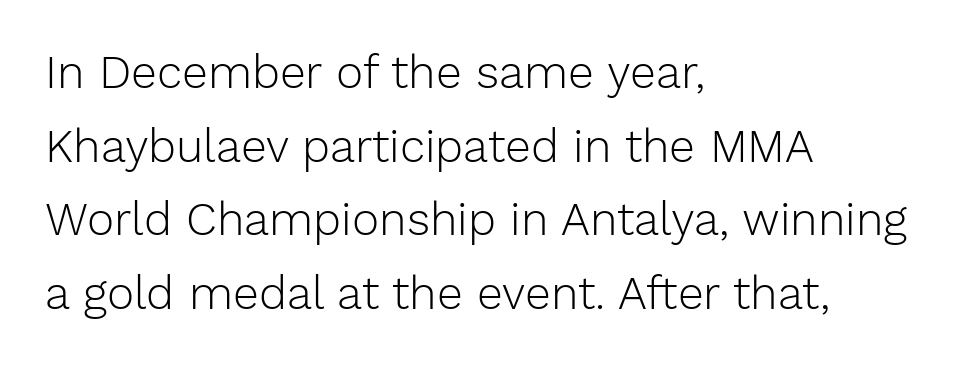
Q: Is the text bold? A: No.
Q: Is the text italic (slanted)? A: No, it is upright.
Q: Is the typeface a serif or a sans-serif typeface? A: Sans-serif.
Q: Is the text underlined? A: No.
Q: How is the paragraph aligned? A: Left-aligned.
Q: Is the spacing between letters normal or unusually wide? A: Normal.
Q: Is the spacing between lines tight, normal or loose? A: Normal.
Q: Width (condensed, normal, or wide)? A: Normal.
Q: Stroke contrast? A: Low.
Q: x-height? A: Medium.
Q: Monospaced? A: No.
